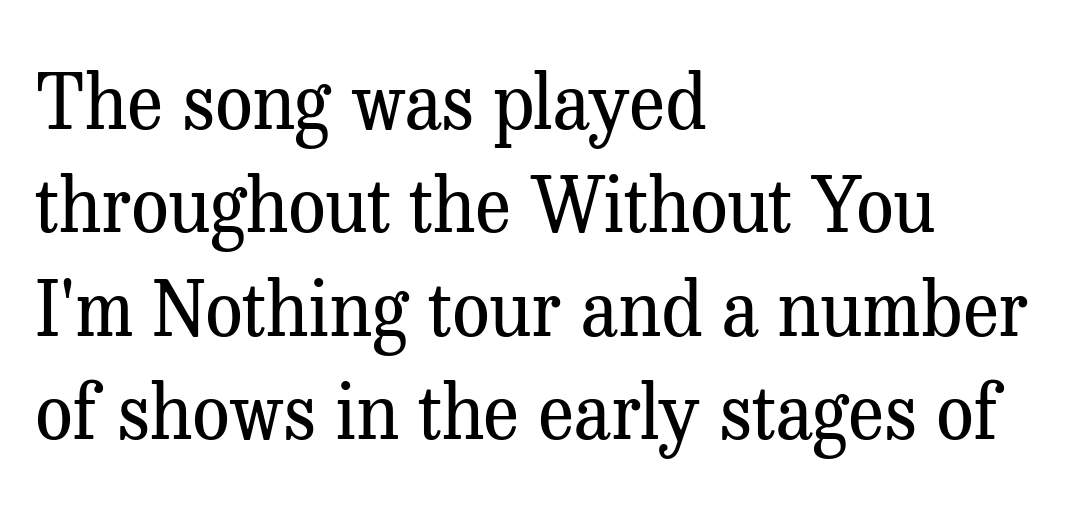
Q: Is the text bold? A: No.
Q: Is the text italic (slanted)? A: No, it is upright.
Q: Is the typeface a serif or a sans-serif typeface? A: Serif.
Q: Is the text underlined? A: No.
Q: How is the paragraph aligned? A: Left-aligned.
Q: Is the spacing between letters normal or unusually wide? A: Normal.
Q: Is the spacing between lines tight, normal or loose? A: Normal.
Q: Width (condensed, normal, or wide)? A: Normal.
Q: Stroke contrast? A: Medium.
Q: x-height? A: Medium.
Q: Monospaced? A: No.
